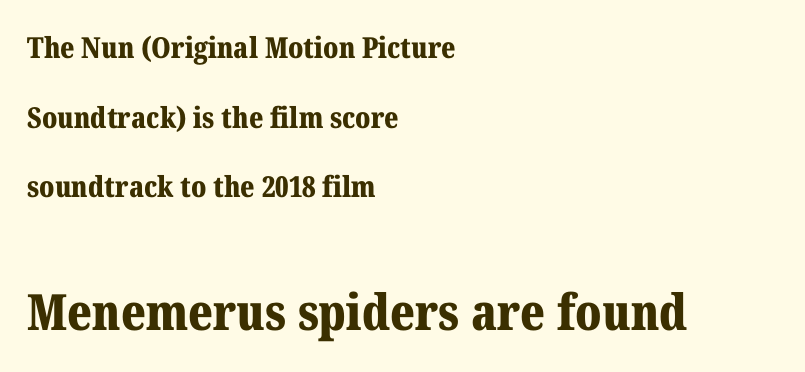
Q: Is the text bold? A: Yes.
Q: Is the text italic (slanted)? A: No, it is upright.
Q: Is the typeface a serif or a sans-serif typeface? A: Serif.
Q: Is the text underlined? A: No.
Q: How is the paragraph aligned? A: Left-aligned.
Q: Is the spacing between letters normal or unusually wide? A: Normal.
Q: Is the spacing between lines tight, normal or loose? A: Loose.
Q: Which block of text is set in a larger size, the first (top) or the second (bottom)? A: The second (bottom) one.
Q: Width (condensed, normal, or wide)? A: Normal.
Q: Stroke contrast? A: Medium.
Q: x-height? A: Medium.
Q: Monospaced? A: No.
